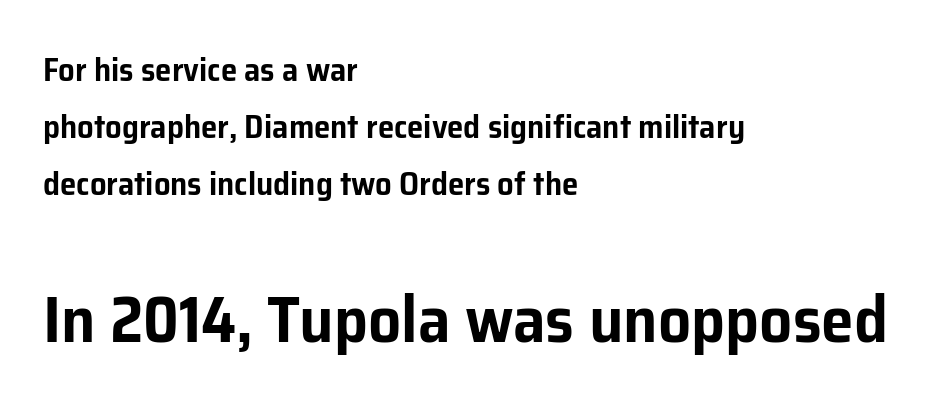
The image shows 66 px sans-serif type, upright; set left-aligned, line spacing 1.73x, normal letter spacing, not underlined; the second (bottom) block is 2.0x larger; low stroke contrast and a medium x-height.
